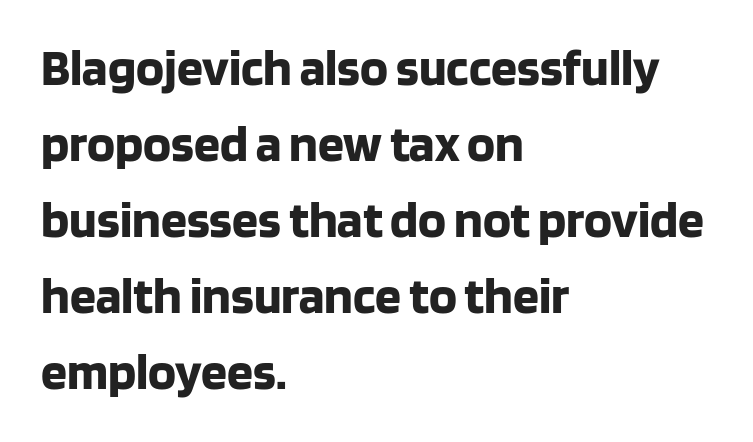
Q: Is the text bold? A: Yes.
Q: Is the text italic (slanted)? A: No, it is upright.
Q: Is the typeface a serif or a sans-serif typeface? A: Sans-serif.
Q: Is the text underlined? A: No.
Q: How is the paragraph aligned? A: Left-aligned.
Q: Is the spacing between letters normal or unusually wide? A: Normal.
Q: Is the spacing between lines tight, normal or loose? A: Normal.
Q: Width (condensed, normal, or wide)? A: Normal.
Q: Stroke contrast? A: Low.
Q: x-height? A: Large.
Q: Monospaced? A: No.
